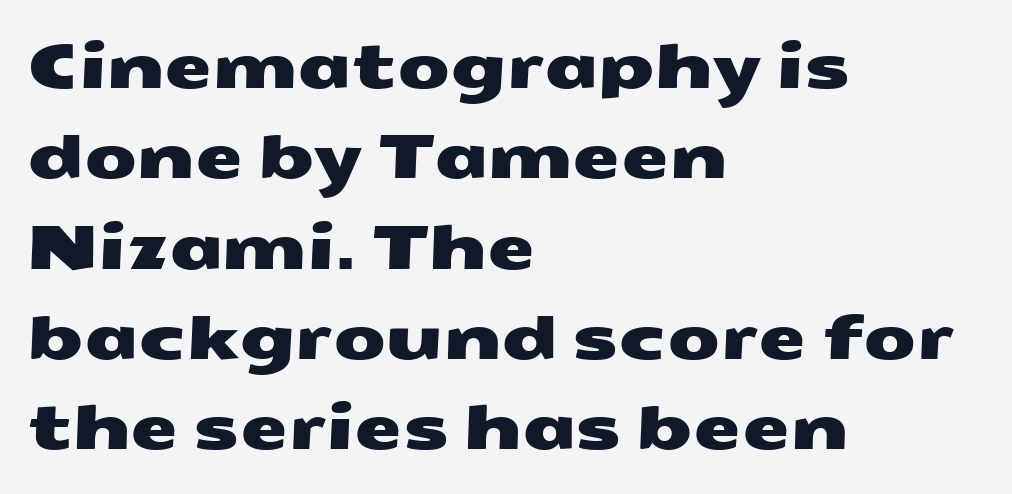
Q: Is the typeface a serif or a sans-serif typeface? A: Sans-serif.
Q: Is the text underlined? A: No.
Q: How is the paragraph aligned? A: Left-aligned.
Q: Is the spacing between letters normal or unusually wide? A: Normal.
Q: Is the spacing between lines tight, normal or loose? A: Normal.
Q: Width (condensed, normal, or wide)? A: Wide.
Q: Stroke contrast? A: Medium.
Q: x-height? A: Medium.
Q: Monospaced? A: No.
